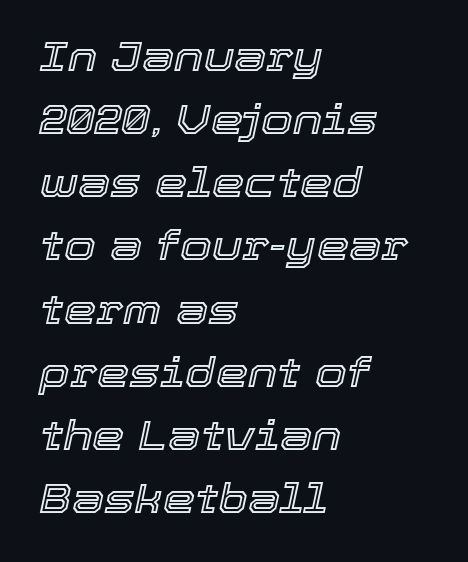
{"italic": "yes", "lean": "right", "slant_degrees": 12, "width": "normal", "x_height": "medium", "monospaced": "no", "underline": "no", "align": "left", "line_spacing": "normal", "line_spacing_ratio": 1.54, "letter_spacing": "normal", "letter_spacing_em": 0.0, "glyph_px": 41}
